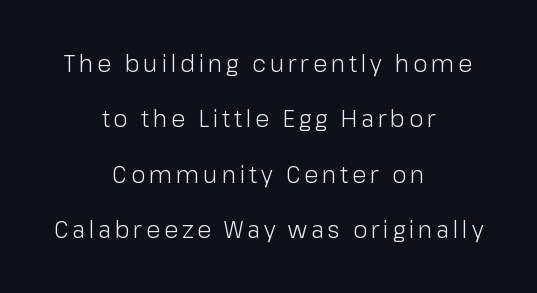
Q: Is the text bold? A: No.
Q: Is the text italic (slanted)? A: No, it is upright.
Q: Is the text underlined? A: No.
Q: How is the paragraph aligned? A: Centered.
Q: Is the spacing between lines tight, normal or loose? A: Loose.
